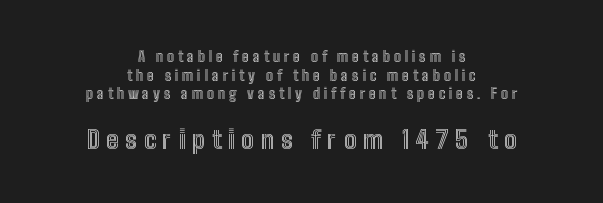
Q: Is the text italic (slanted)? A: No, it is upright.
Q: Is the text underlined? A: No.
Q: How is the paragraph aligned? A: Centered.
Q: Is the spacing between letters normal or unusually wide? A: Unusually wide.
Q: Is the spacing between lines tight, normal or loose? A: Normal.
Q: Which block of text is set in a larger size, the first (top) or the second (bottom)? A: The second (bottom) one.
